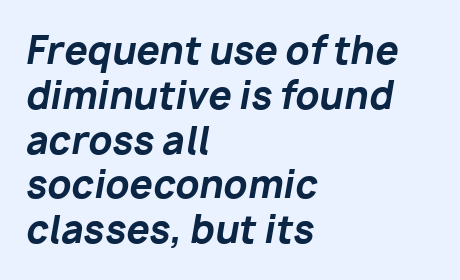
{"italic": "yes", "lean": "right", "slant_degrees": 10, "bold": "yes", "weight": "bold", "width": "normal", "stroke_contrast": "low", "x_height": "medium", "monospaced": "no", "underline": "no", "align": "left", "line_spacing_ratio": 1.21, "letter_spacing": "normal", "letter_spacing_em": 0.0, "glyph_px": 37}
